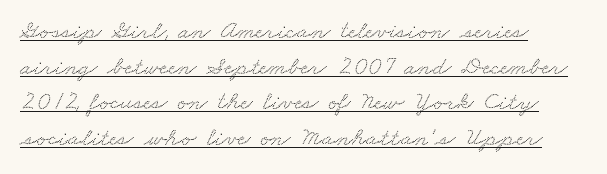
{"underline": "yes", "align": "left", "line_spacing": "normal", "line_spacing_ratio": 1.37, "letter_spacing": "normal", "letter_spacing_em": 0.0, "glyph_px": 26}
